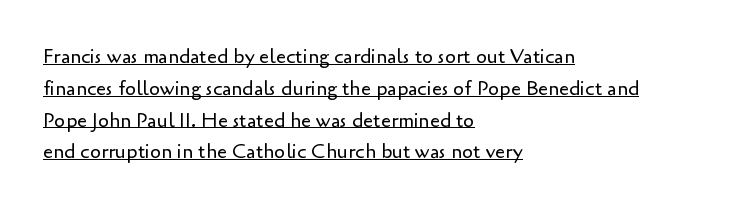
{"italic": "no", "bold": "no", "underline": "yes", "align": "left", "line_spacing": "normal", "line_spacing_ratio": 1.59, "letter_spacing": "normal", "letter_spacing_em": 0.0, "glyph_px": 20}
